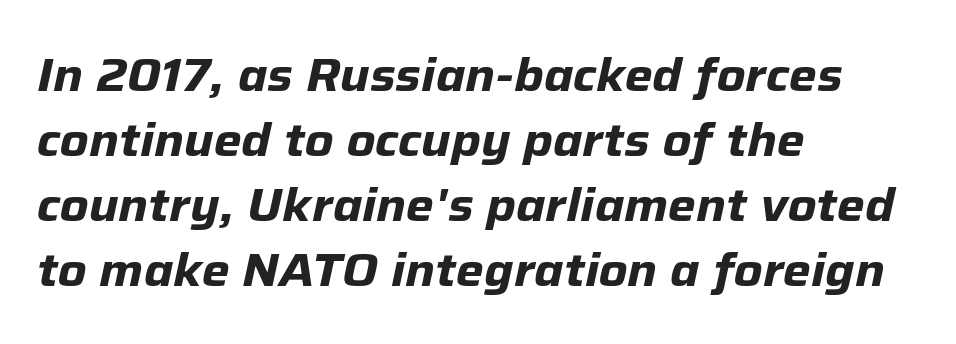
The image shows 47 px bold type, italic (leaning right); set left-aligned, normal line spacing (1.38x), normal letter spacing, not underlined; low stroke contrast and a medium x-height.
